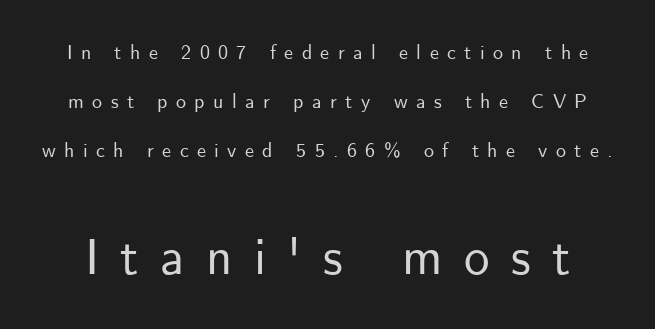
The image shows 51 px sans-serif type, upright; set loose line spacing (2.44x), unusually wide letter spacing (+0.42 em), not underlined; the second (bottom) block is 2.55x larger; low stroke contrast and a small x-height.
